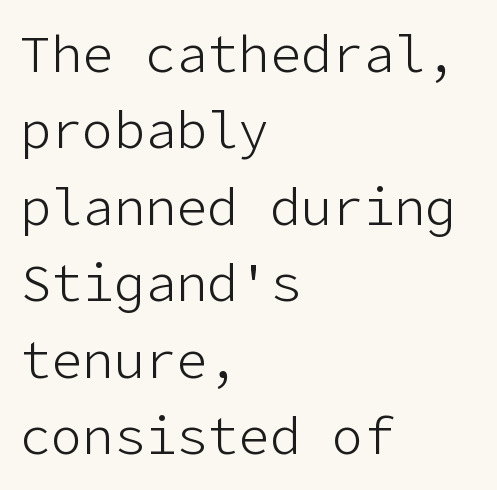
The image shows 52 px light sans-serif type, upright; set left-aligned, normal line spacing (1.47x), normal letter spacing, not underlined; low stroke contrast and a medium x-height.
